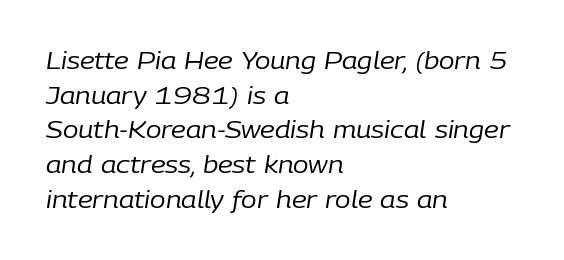
{"italic": "yes", "lean": "right", "slant_degrees": 9, "bold": "no", "underline": "no", "align": "left", "line_spacing": "normal", "line_spacing_ratio": 1.51, "letter_spacing": "normal", "letter_spacing_em": 0.0, "glyph_px": 23}
